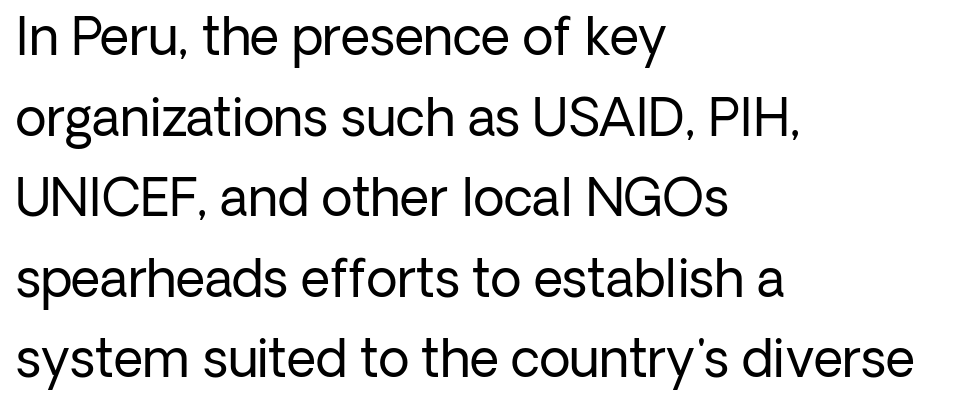
The image shows 51 px regular-weight sans-serif type, upright; set left-aligned, normal line spacing (1.58x), normal letter spacing, not underlined; low stroke contrast and a medium x-height.
